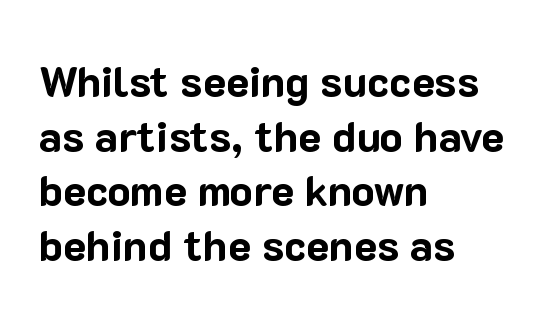
{"serif": "no", "italic": "no", "bold": "yes", "weight": "bold", "width": "normal", "stroke_contrast": "low", "x_height": "medium", "monospaced": "no", "underline": "no", "align": "left", "line_spacing": "normal", "line_spacing_ratio": 1.27, "letter_spacing": "normal", "letter_spacing_em": 0.0, "glyph_px": 43}
